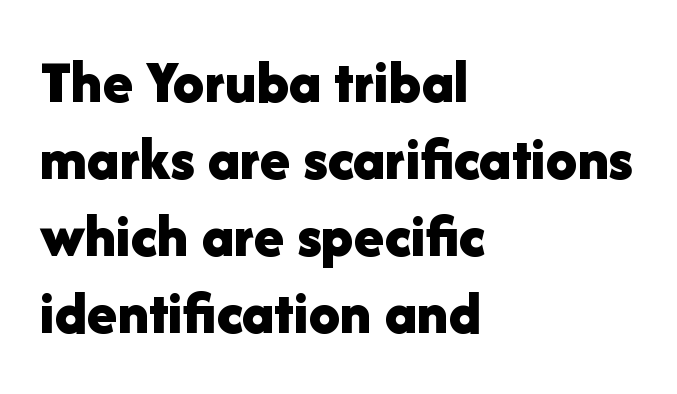
Q: Is the text bold? A: Yes.
Q: Is the text italic (slanted)? A: No, it is upright.
Q: Is the typeface a serif or a sans-serif typeface? A: Sans-serif.
Q: Is the text underlined? A: No.
Q: How is the paragraph aligned? A: Left-aligned.
Q: Is the spacing between letters normal or unusually wide? A: Normal.
Q: Width (condensed, normal, or wide)? A: Normal.
Q: Stroke contrast? A: Low.
Q: x-height? A: Medium.
Q: Monospaced? A: No.
